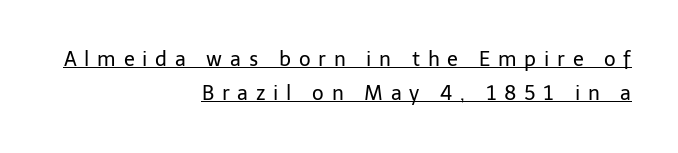
Q: Is the text bold? A: No.
Q: Is the text italic (slanted)? A: No, it is upright.
Q: Is the text underlined? A: Yes.
Q: How is the paragraph aligned? A: Right-aligned.
Q: Is the spacing between letters normal or unusually wide? A: Unusually wide.
Q: Is the spacing between lines tight, normal or loose? A: Normal.
